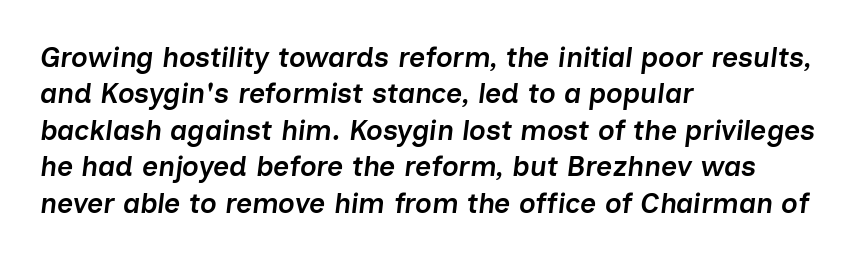
The image shows 28 px semibold type, italic (leaning right); set left-aligned, normal line spacing (1.3x), normal letter spacing, not underlined; low stroke contrast and a medium x-height.
